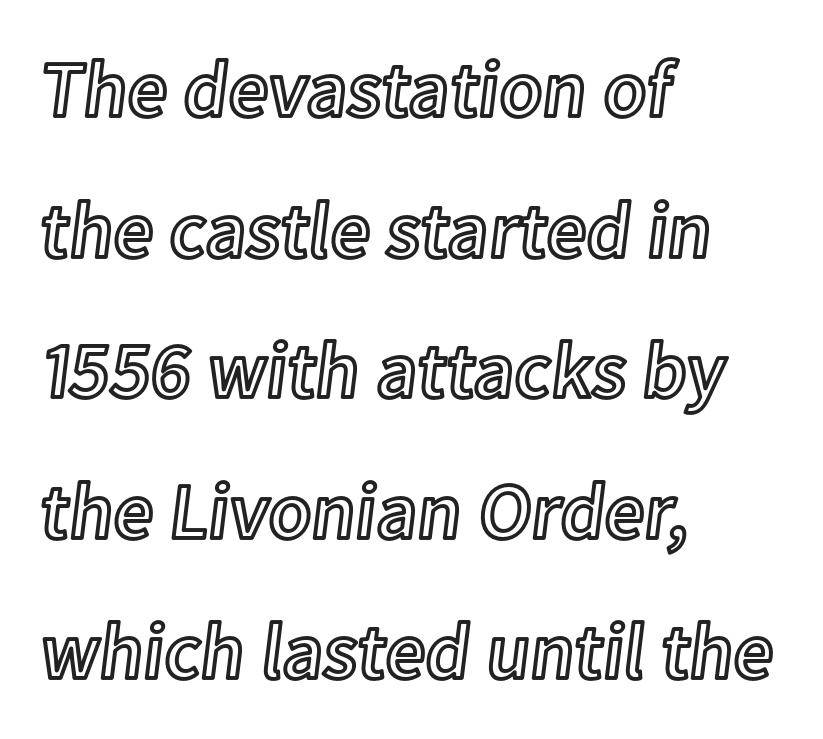
Think of a printed novel: that variable character pitch is what you see here. Letters rest on an invisible, unmarked baseline. The rag falls on the right side of this text block. Students, note that the glyphs here touch the page at normal intervals.
